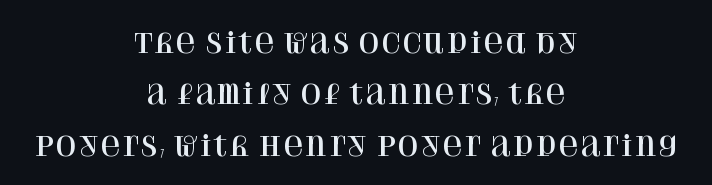
Airy leading. A clean baseline with only descenders dipping below it. This is roman type, the default non-slanted kind. This rendering leaves character spacing at its baseline value. The lines in this sample share a center point and differ in where they start and stop.
